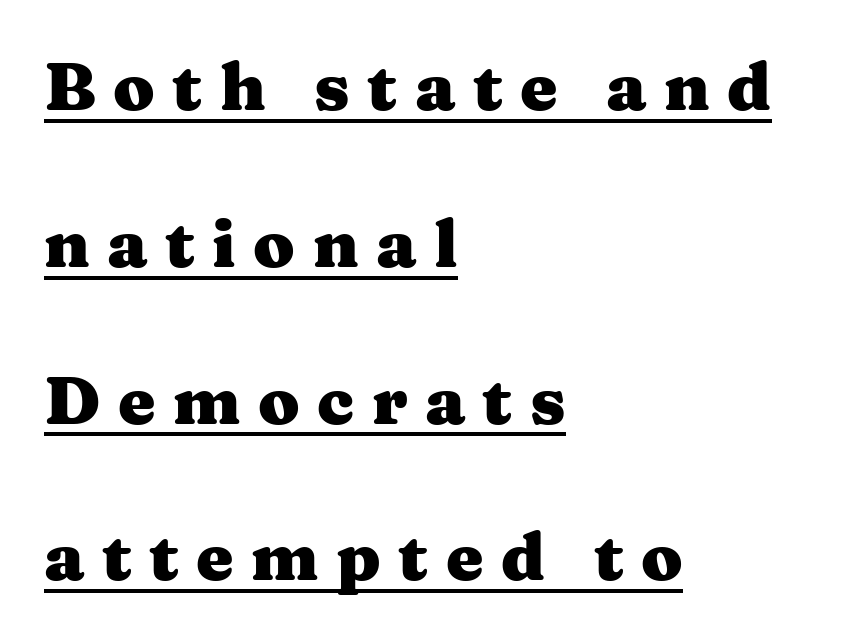
The image shows 67 px heavy, wide serif type, upright; set left-aligned, loose line spacing (2.34x), unusually wide letter spacing (+0.26 em), underlined; medium stroke contrast and a medium x-height.
